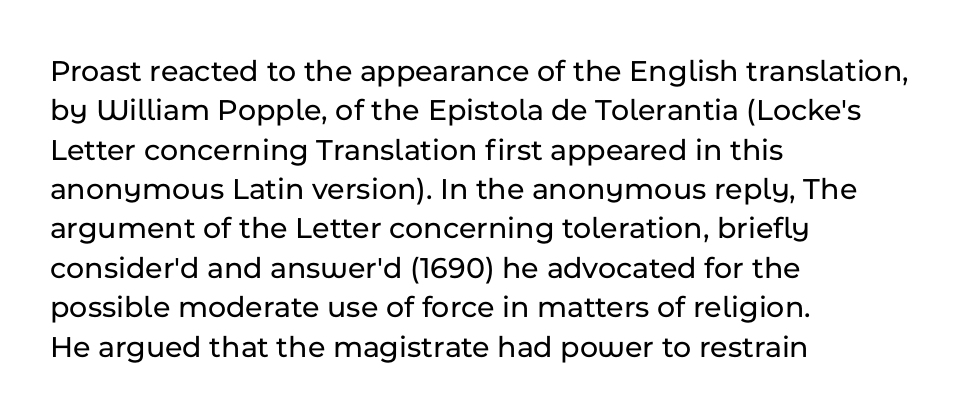
The image shows 31 px sans-serif type, upright; set left-aligned, normal line spacing (1.27x), normal letter spacing, not underlined; low stroke contrast and a medium x-height.
